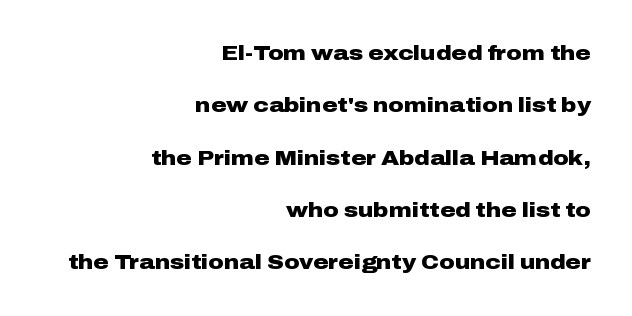
The image shows 21 px bold type, upright; set right-aligned, loose line spacing (2.49x), normal letter spacing, not underlined.
